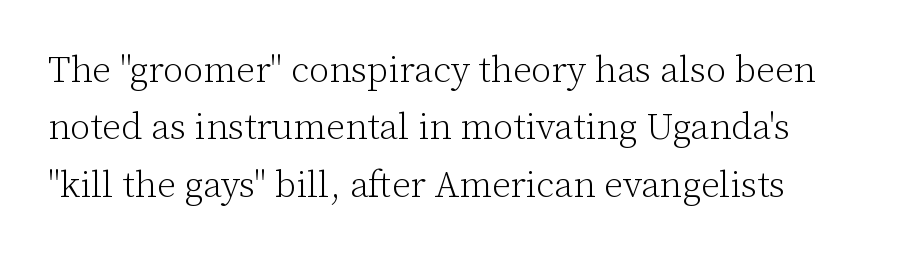
{"serif": "yes", "italic": "no", "bold": "no", "weight": "light", "width": "normal", "stroke_contrast": "low", "x_height": "medium", "monospaced": "no", "underline": "no", "line_spacing": "normal", "line_spacing_ratio": 1.55, "letter_spacing": "normal", "letter_spacing_em": 0.0, "glyph_px": 37}
